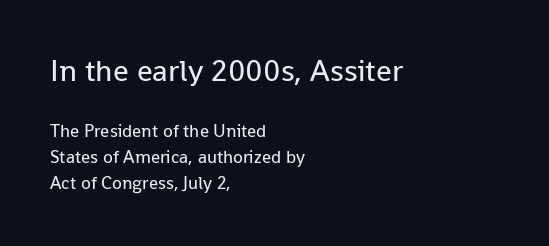
{"serif": "no", "italic": "no", "bold": "no", "weight": "regular", "width": "normal", "stroke_contrast": "low", "x_height": "medium", "monospaced": "no", "underline": "no", "align": "left", "line_spacing": "normal", "line_spacing_ratio": 1.44, "letter_spacing": "normal", "letter_spacing_em": 0.0, "larger_block": "first", "size_ratio": 1.72, "glyph_px": 31}
